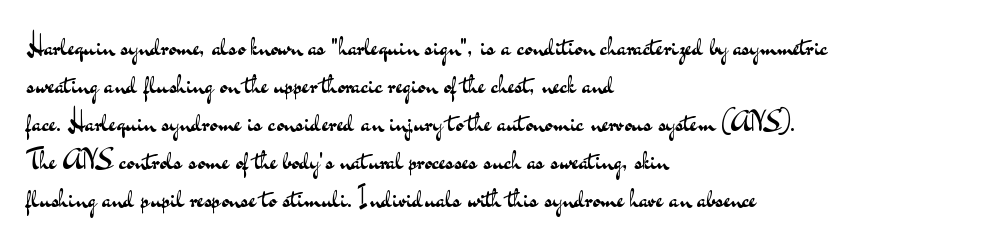
The image shows 27 px text type; set left-aligned, normal line spacing (1.41x), normal letter spacing, not underlined.
